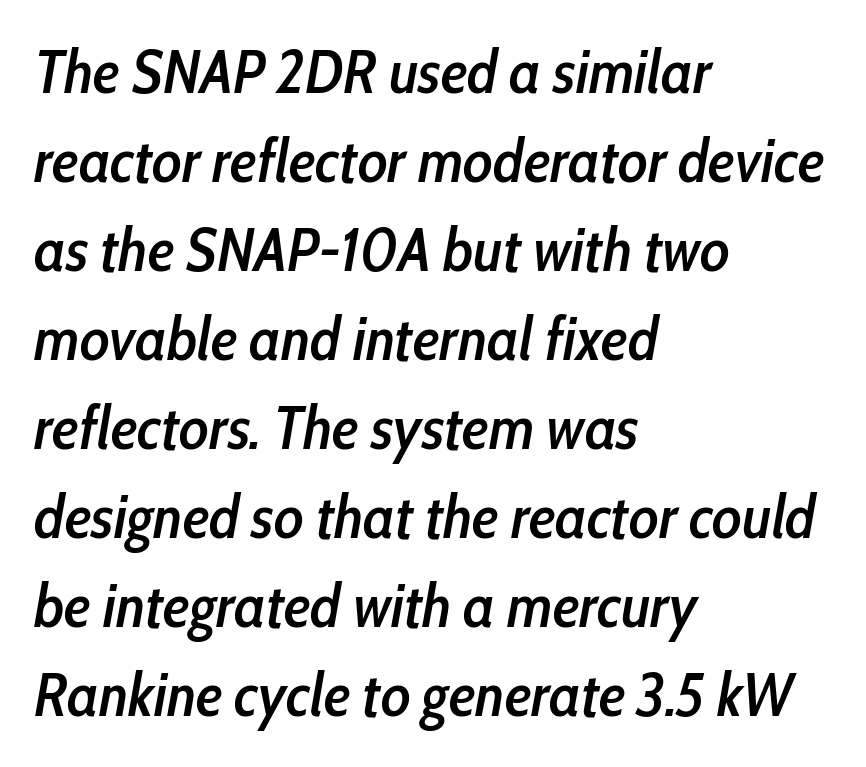
{"italic": "yes", "lean": "right", "slant_degrees": 10, "bold": "semi", "weight": "semibold", "width": "condensed", "stroke_contrast": "low", "x_height": "medium", "monospaced": "no", "underline": "no", "align": "left", "line_spacing": "normal", "line_spacing_ratio": 1.46, "letter_spacing": "normal", "letter_spacing_em": 0.0, "glyph_px": 61}
